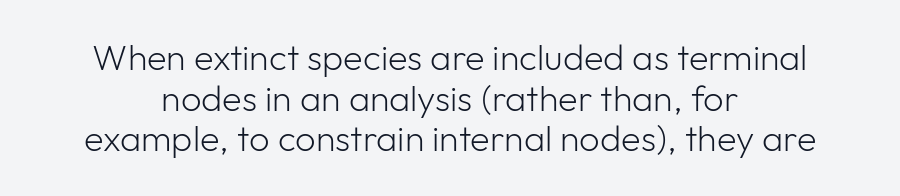
Q: Is the text bold? A: No.
Q: Is the text italic (slanted)? A: No, it is upright.
Q: Is the typeface a serif or a sans-serif typeface? A: Sans-serif.
Q: Is the text underlined? A: No.
Q: How is the paragraph aligned? A: Centered.
Q: Is the spacing between letters normal or unusually wide? A: Normal.
Q: Is the spacing between lines tight, normal or loose? A: Tight.
Q: Width (condensed, normal, or wide)? A: Normal.
Q: Stroke contrast? A: Low.
Q: x-height? A: Medium.
Q: Monospaced? A: No.
